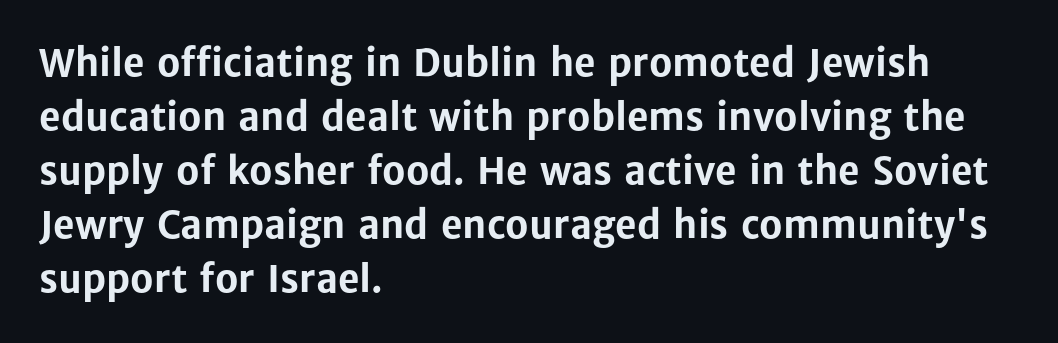
The image shows 37 px bold sans-serif type, upright; set left-aligned, normal line spacing (1.46x), normal letter spacing, not underlined; low stroke contrast and a medium x-height.
